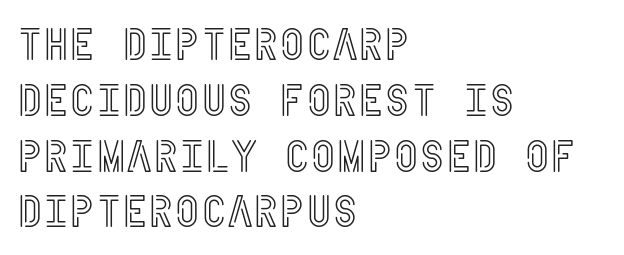
Q: Is the text italic (slanted)? A: No, it is upright.
Q: Is the text underlined? A: No.
Q: How is the paragraph aligned? A: Left-aligned.
Q: Is the spacing between letters normal or unusually wide? A: Normal.
Q: Width (condensed, normal, or wide)? A: Condensed.
Q: x-height? A: Large.
